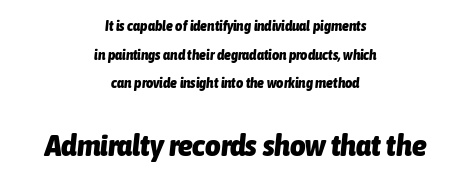
{"italic": "yes", "lean": "right", "slant_degrees": 6, "bold": "yes", "weight": "heavy", "width": "condensed", "stroke_contrast": "low", "x_height": "medium", "monospaced": "no", "underline": "no", "align": "center", "line_spacing": "loose", "line_spacing_ratio": 2.05, "letter_spacing": "normal", "letter_spacing_em": 0.0, "larger_block": "second", "size_ratio": 2.14, "glyph_px": 30}
